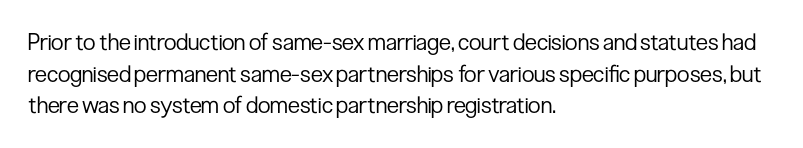
Q: Is the text bold? A: No.
Q: Is the text italic (slanted)? A: No, it is upright.
Q: Is the text underlined? A: No.
Q: How is the paragraph aligned? A: Left-aligned.
Q: Is the spacing between letters normal or unusually wide? A: Normal.
Q: Is the spacing between lines tight, normal or loose? A: Normal.
